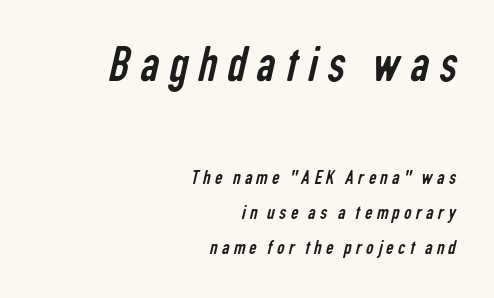
The image shows 52 px regular-weight, condensed sans-serif type; set right-aligned, normal line spacing (1.66x), unusually wide letter spacing (+0.2 em), not underlined; the first (top) block is 2.48x larger; low stroke contrast and a medium x-height.
